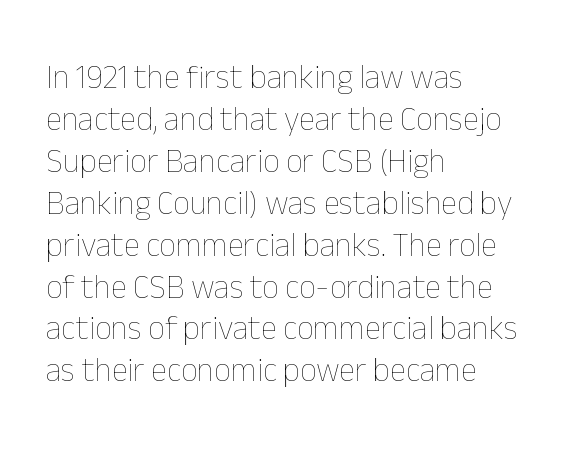
The image shows 33 px thin type, upright; set left-aligned, normal line spacing (1.27x), normal letter spacing, not underlined; low stroke contrast and a medium x-height.
